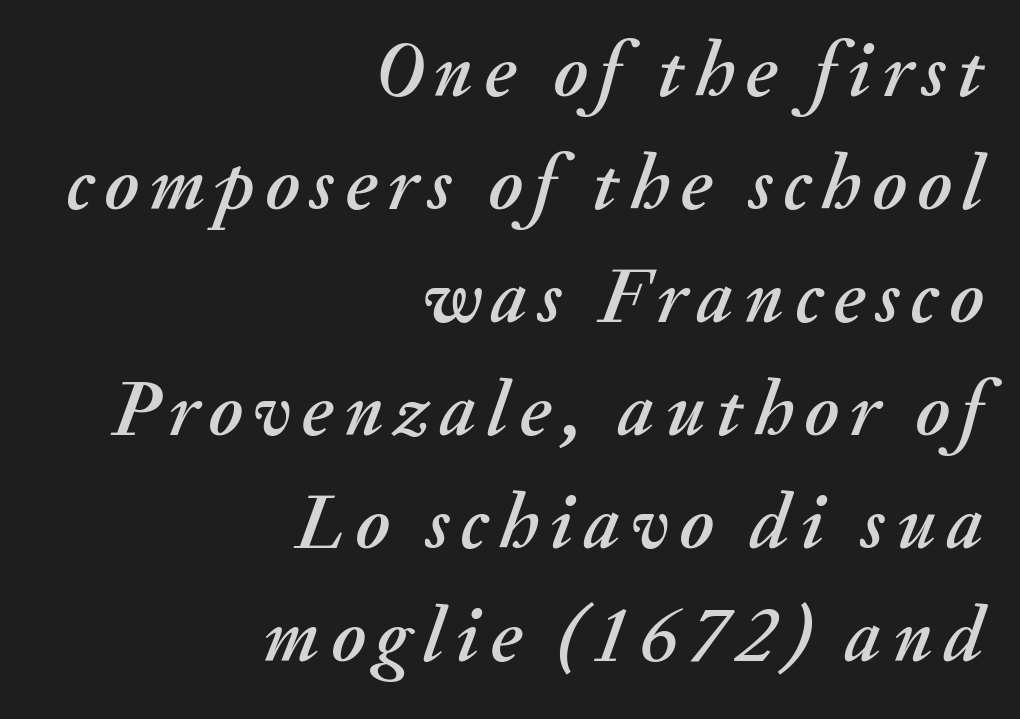
The image shows 78 px text type, italic (leaning right); set right-aligned, normal line spacing (1.45x), not underlined; medium stroke contrast and a small x-height.
